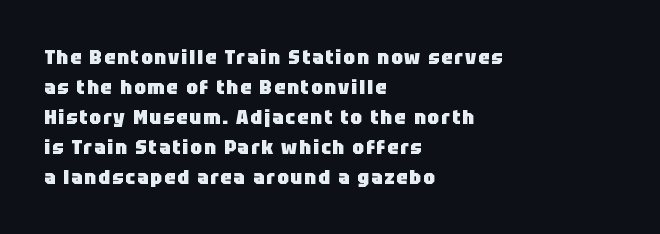
{"italic": "no", "bold": "yes", "underline": "no", "align": "left", "line_spacing": "normal", "line_spacing_ratio": 1.5, "glyph_px": 20}
